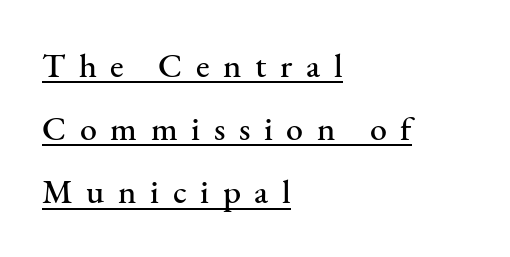
{"serif": "yes", "italic": "no", "width": "normal", "stroke_contrast": "medium", "x_height": "small", "monospaced": "no", "underline": "yes", "align": "left", "line_spacing_ratio": 1.86, "letter_spacing": "wide", "letter_spacing_em": 0.4, "glyph_px": 34}
